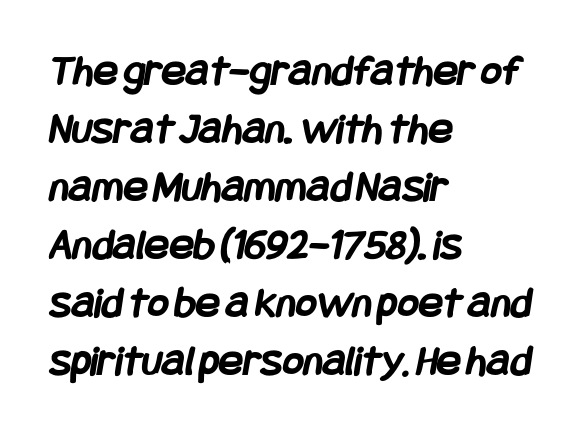
The image shows 45 px semibold, condensed sans-serif type; set left-aligned, normal line spacing (1.29x), normal letter spacing, not underlined; low stroke contrast and a large x-height.
